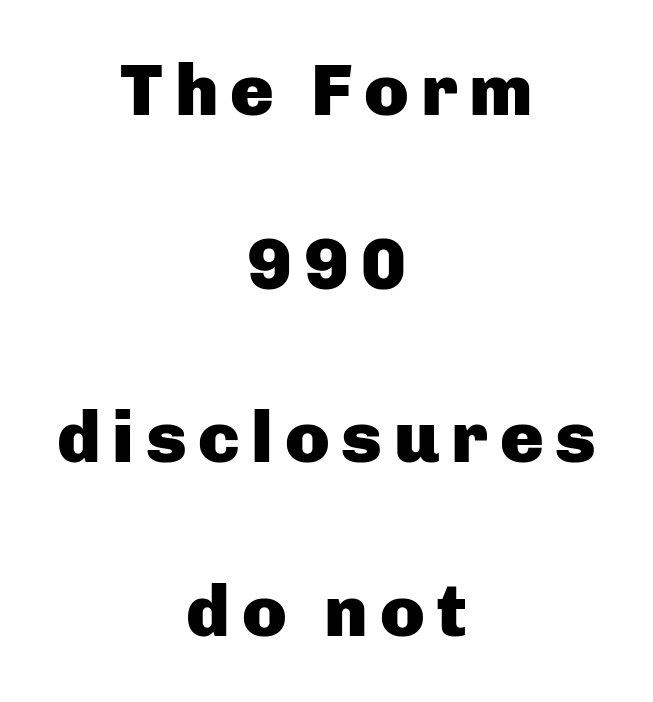
The image shows 73 px heavy sans-serif type, upright; set centered, loose line spacing (2.38x), not underlined; low stroke contrast and a medium x-height.
